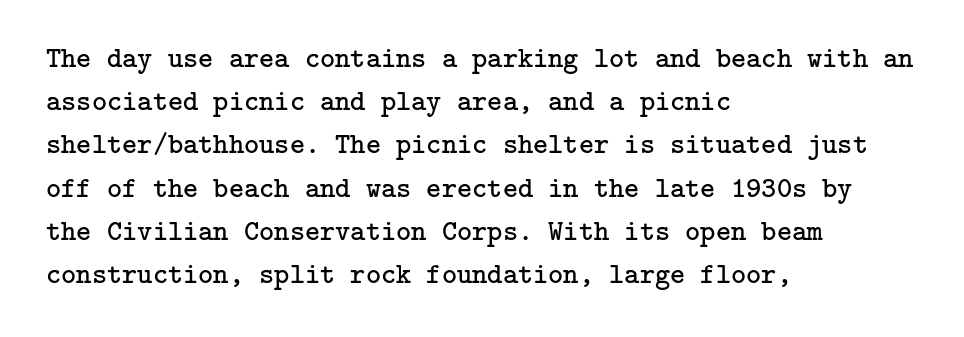
When letters stand straight like this, we call the style roman or upright. Students, note that the glyphs here touch the page at normal intervals. Each new line begins a customary step beneath the previous one. Notice how the passage keeps a crisp vertical edge on the left only.
